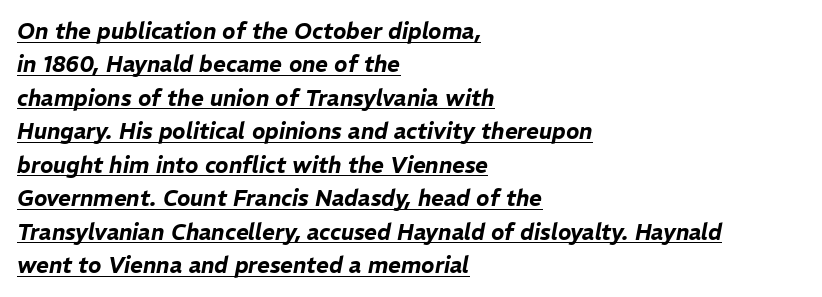
You can tell it's italic because the verticals aren't actually vertical. The type is set solid horizontally, with unmodified tracking. The block of text has a typical density, with ordinary space between rows. Does a line run under the words? Yes, clearly. In CSS terms this would be text-align: left.
